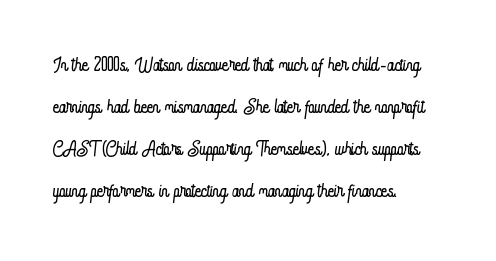
{"bold": "no", "underline": "no", "align": "left", "line_spacing": "normal", "line_spacing_ratio": 1.56, "letter_spacing": "normal", "letter_spacing_em": 0.0, "glyph_px": 27}
